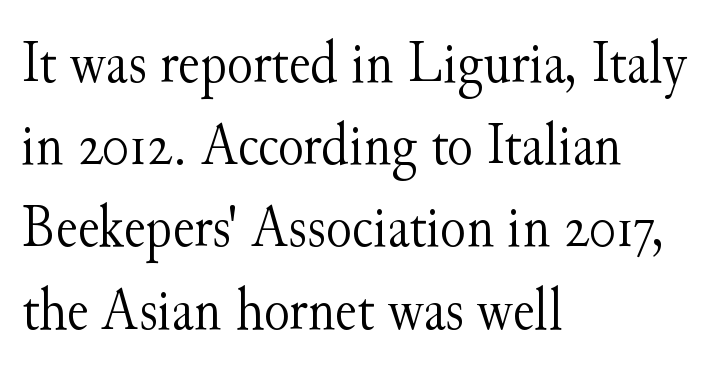
Q: Is the text bold? A: No.
Q: Is the text italic (slanted)? A: No, it is upright.
Q: Is the typeface a serif or a sans-serif typeface? A: Serif.
Q: Is the text underlined? A: No.
Q: How is the paragraph aligned? A: Left-aligned.
Q: Is the spacing between letters normal or unusually wide? A: Normal.
Q: Is the spacing between lines tight, normal or loose? A: Normal.
Q: Width (condensed, normal, or wide)? A: Normal.
Q: Stroke contrast? A: Medium.
Q: x-height? A: Small.
Q: Monospaced? A: No.
